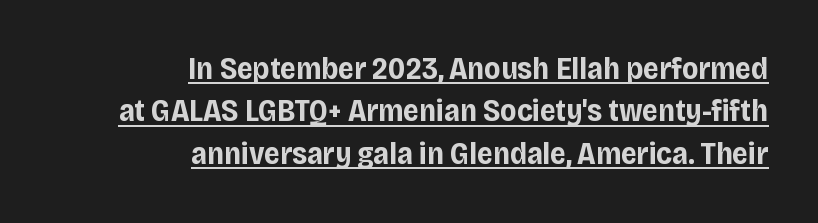
Each word holds together tightly as a unit, with standard inter-letter gaps. What kind of face is this? One without serifs — a sans. These words are printed bold, with thick strokes throughout. The lettering is marked with a stroke running underneath it.
